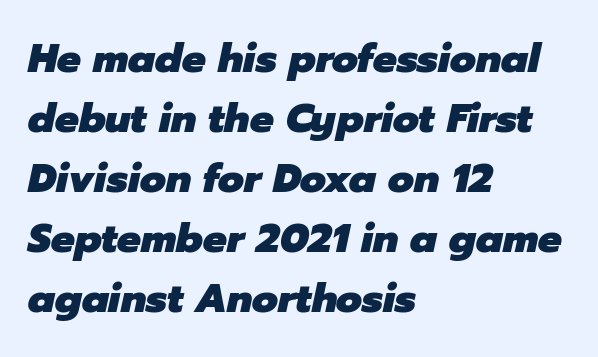
The image shows 40 px heavy type, italic (leaning right); set left-aligned, normal line spacing (1.5x), normal letter spacing, not underlined; low stroke contrast and a medium x-height.
